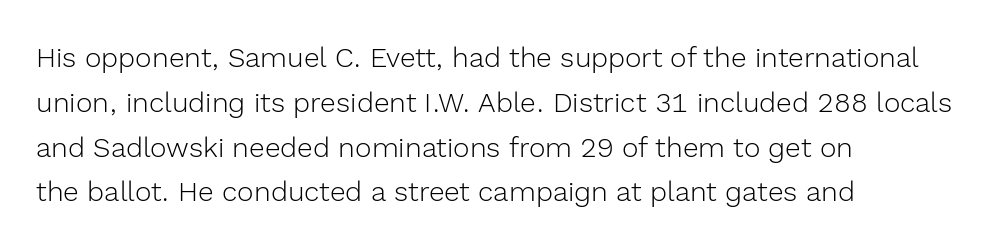
Q: Is the text bold? A: No.
Q: Is the text italic (slanted)? A: No, it is upright.
Q: Is the typeface a serif or a sans-serif typeface? A: Sans-serif.
Q: Is the text underlined? A: No.
Q: How is the paragraph aligned? A: Left-aligned.
Q: Is the spacing between letters normal or unusually wide? A: Normal.
Q: Is the spacing between lines tight, normal or loose? A: Normal.
Q: Width (condensed, normal, or wide)? A: Normal.
Q: x-height? A: Medium.
Q: Monospaced? A: No.
